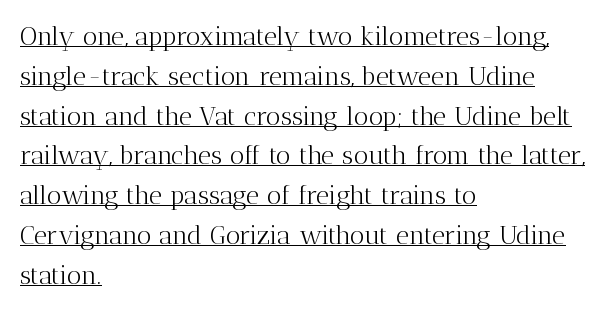
{"italic": "no", "bold": "no", "underline": "yes", "align": "left", "line_spacing": "normal", "line_spacing_ratio": 1.53, "letter_spacing": "normal", "letter_spacing_em": 0.0, "glyph_px": 26}
